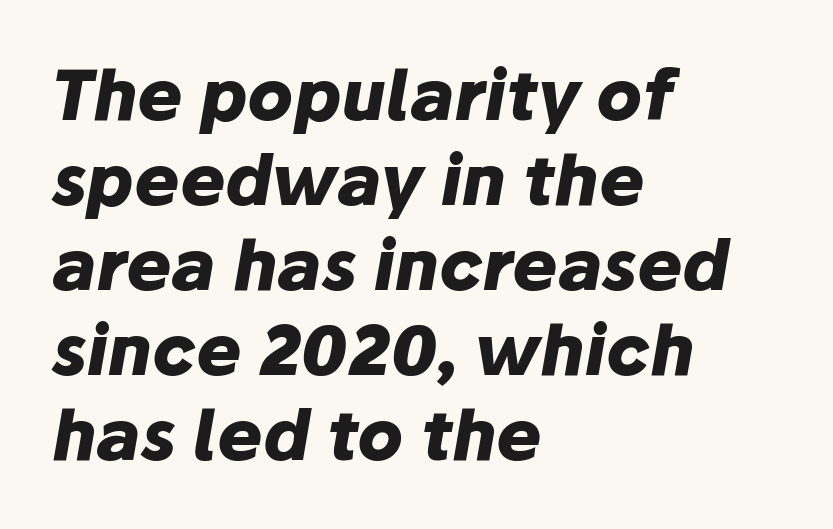
This is oblique type, the kind used for emphasis or titles. Quick note: underline off. Quick note: interline space is typical. Here the designer chose a conventional face with non-uniform glyph widths. There is no visible air inserted between adjacent glyphs.
